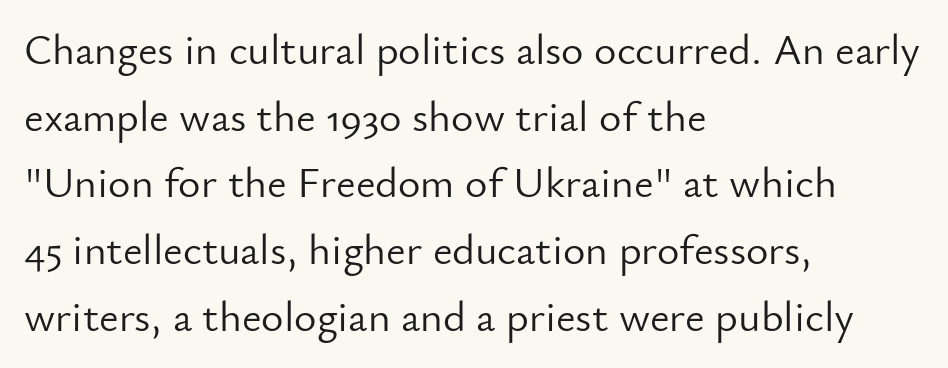
{"serif": "no", "italic": "no", "bold": "no", "weight": "light", "width": "normal", "stroke_contrast": "low", "x_height": "small", "monospaced": "no", "underline": "no", "align": "left", "line_spacing": "normal", "line_spacing_ratio": 1.55, "letter_spacing": "normal", "letter_spacing_em": 0.0, "glyph_px": 43}
